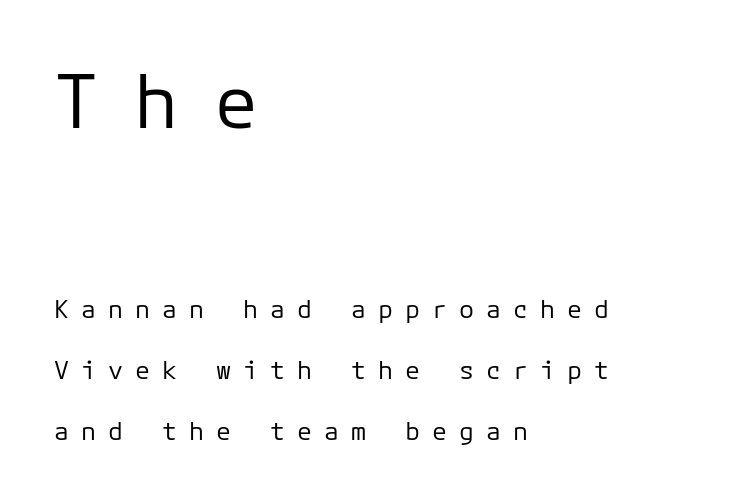
Q: Is the text bold? A: No.
Q: Is the text italic (slanted)? A: No, it is upright.
Q: Is the typeface a serif or a sans-serif typeface? A: Sans-serif.
Q: Is the text underlined? A: No.
Q: How is the paragraph aligned? A: Left-aligned.
Q: Is the spacing between letters normal or unusually wide? A: Unusually wide.
Q: Is the spacing between lines tight, normal or loose? A: Loose.
Q: Which block of text is set in a larger size, the first (top) or the second (bottom)? A: The first (top) one.
Q: Width (condensed, normal, or wide)? A: Normal.
Q: Stroke contrast? A: Low.
Q: x-height? A: Medium.
Q: Monospaced? A: Yes.
